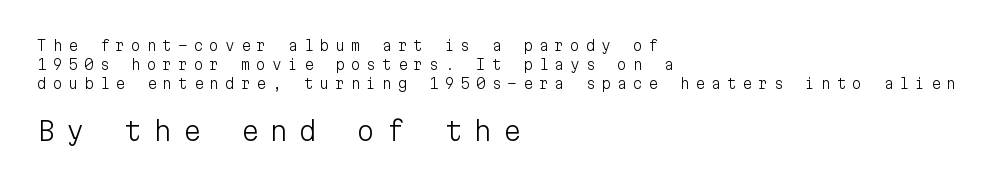
Nothing heavy about these letters — not bold at all. This rendering features lettering with no underline. The paragraph shown leans on its left margin. Evenly set lines give the paragraph a standard silhouette.
